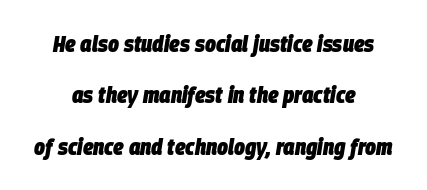
You could call the tracking neutral — neither tight nor loose. A student would call this center alignment; a typographer would say set centered. The strokes are fattened all the way to bold. Underlining? Definitely not there.
